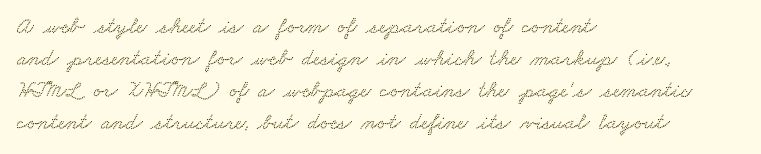
Q: Is the text underlined? A: No.
Q: How is the paragraph aligned? A: Left-aligned.
Q: Is the spacing between letters normal or unusually wide? A: Normal.
Q: Is the spacing between lines tight, normal or loose? A: Normal.
